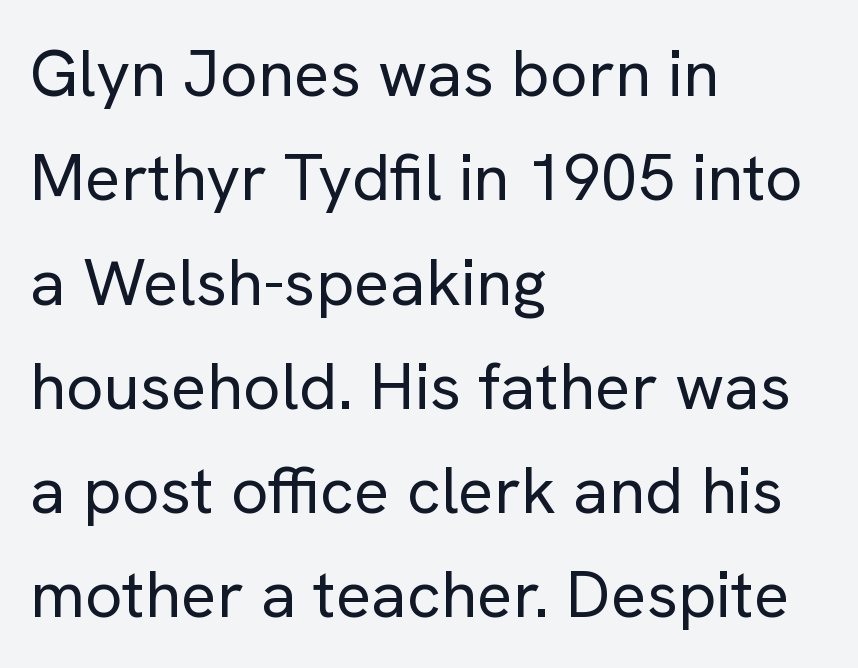
The image shows 66 px regular-weight sans-serif type, upright; set left-aligned, normal line spacing (1.58x), normal letter spacing, not underlined; low stroke contrast and a medium x-height.
